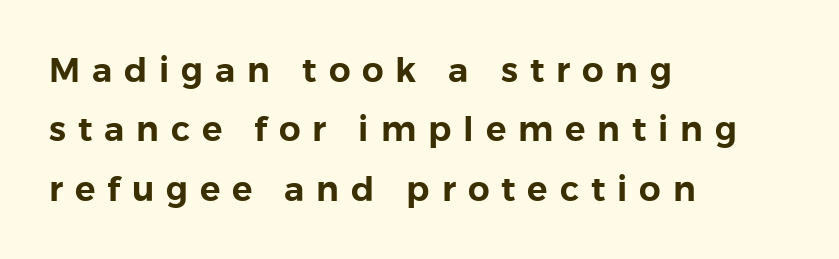
{"serif": "no", "italic": "no", "width": "normal", "stroke_contrast": "low", "x_height": "medium", "monospaced": "no", "underline": "no", "align": "left", "line_spacing_ratio": 1.75, "letter_spacing": "wide", "letter_spacing_em": 0.35, "glyph_px": 34}
